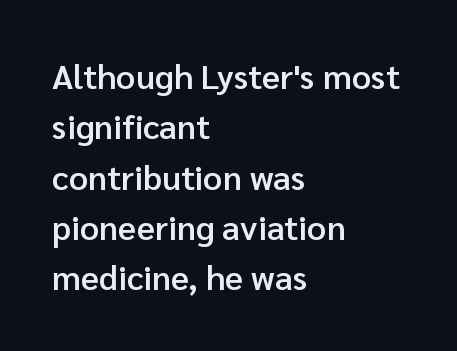
The image shows 34 px semibold sans-serif type, upright; set left-aligned, normal line spacing (1.48x), normal letter spacing, not underlined; low stroke contrast and a medium x-height.
